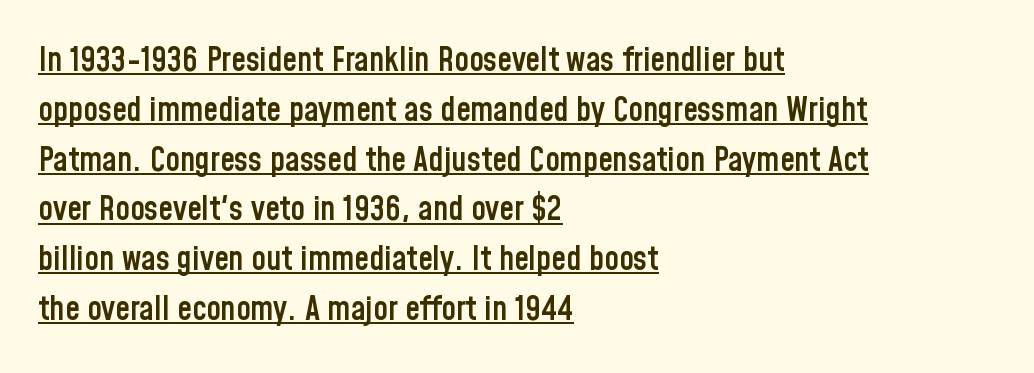
The image shows 33 px semibold, condensed sans-serif type, upright; set left-aligned, normal line spacing (1.51x), normal letter spacing, underlined; low stroke contrast and a medium x-height.
